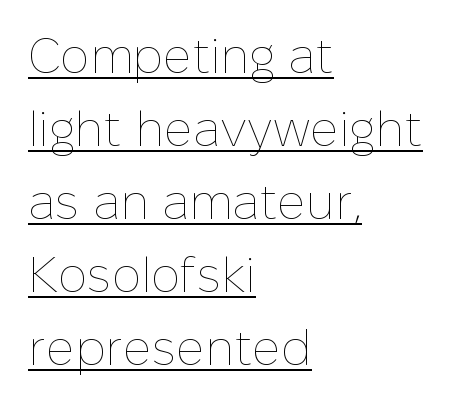
The image shows 49 px thin type, upright; set left-aligned, normal line spacing (1.49x), normal letter spacing, underlined; low stroke contrast and a medium x-height.
